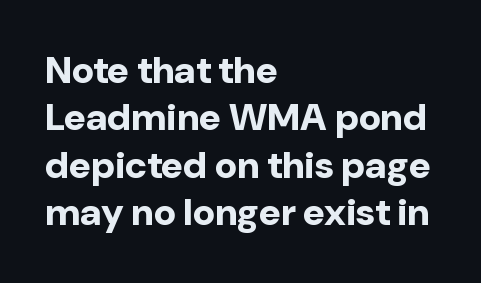
The image shows 38 px bold sans-serif type, upright; set left-aligned, normal line spacing (1.25x), normal letter spacing, not underlined; low stroke contrast and a medium x-height.
